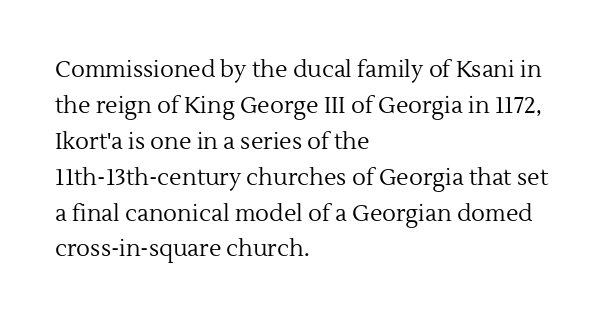
The image shows 23 px text type, upright; set left-aligned, normal line spacing (1.56x), normal letter spacing, not underlined.
